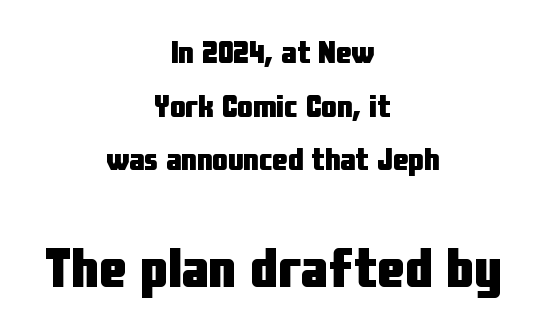
The image shows 55 px heavy, condensed sans-serif type, upright; set centered, line spacing 1.73x, normal letter spacing, not underlined; the second (bottom) block is 1.77x larger; low stroke contrast and a medium x-height.
